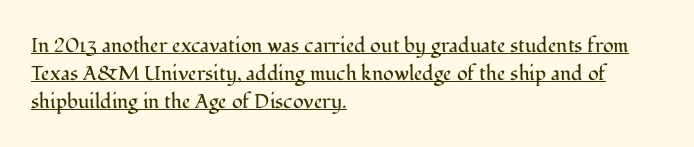
The image shows 20 px text type, upright; set left-aligned, normal line spacing (1.4x), normal letter spacing, underlined.
